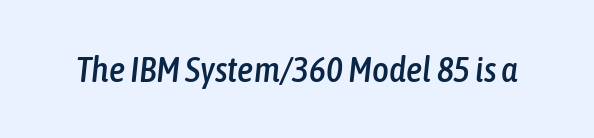
{"italic": "yes", "lean": "right", "slant_degrees": 6, "width": "condensed", "stroke_contrast": "low", "x_height": "medium", "monospaced": "no", "underline": "no", "letter_spacing": "normal", "letter_spacing_em": 0.0, "glyph_px": 36}
